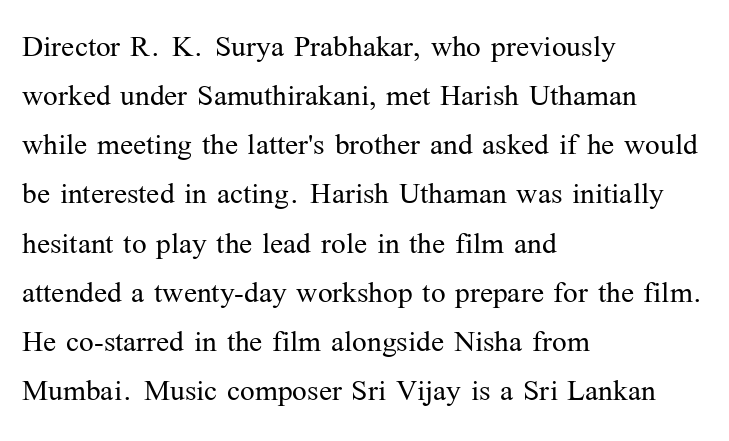
Rule under the text: the space is simply empty. Compared with typical paragraphs, the rows here are spaced about the same. Where is the straight margin? On the left. You could not count columns in this text — the font is proportionally spaced.
